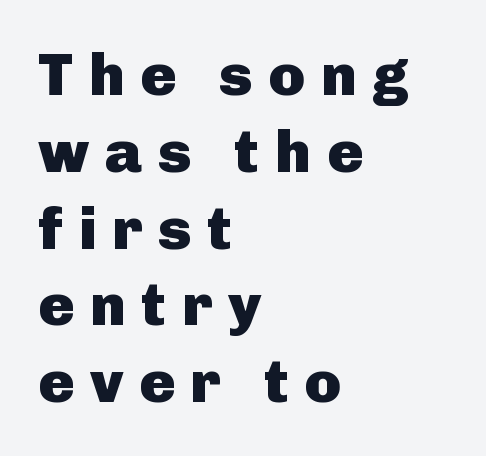
{"serif": "no", "italic": "no", "bold": "yes", "weight": "heavy", "width": "normal", "stroke_contrast": "low", "x_height": "medium", "monospaced": "no", "underline": "no", "align": "left", "line_spacing": "normal", "line_spacing_ratio": 1.28, "letter_spacing": "wide", "letter_spacing_em": 0.26, "glyph_px": 60}
